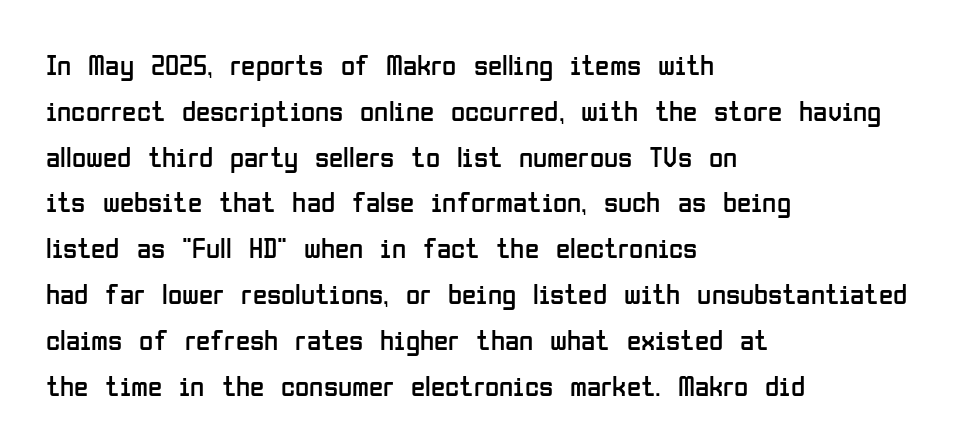
Caption: multi-line text, flush left, ragged right. This rendering features lettering with no underline. The line-height multiplier appears to be the usual default. Observe the ordinary spacing: letters are neighbours, not strangers. The weight would be labelled regular, book, light, or lighter still.
